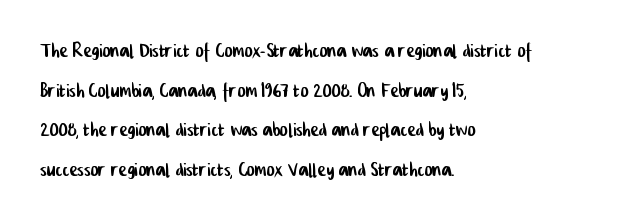
Q: Is the text underlined? A: No.
Q: How is the paragraph aligned? A: Left-aligned.
Q: Is the spacing between letters normal or unusually wide? A: Normal.
Q: Is the spacing between lines tight, normal or loose? A: Normal.
